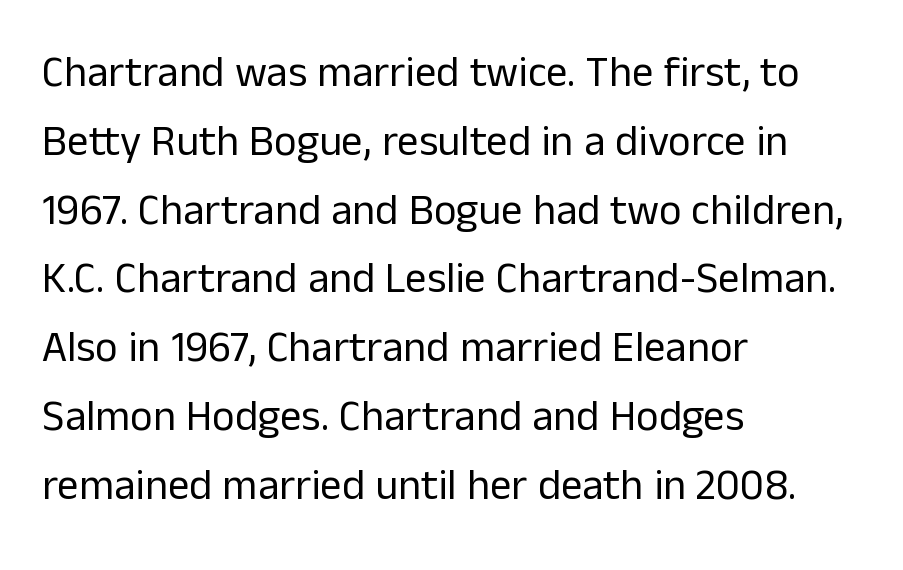
Bold? No — there's no thickening of the strokes. Where is the straight margin? On the left. Nope, no serifs anywhere on these letters. The font's upright variant was chosen for this text.
